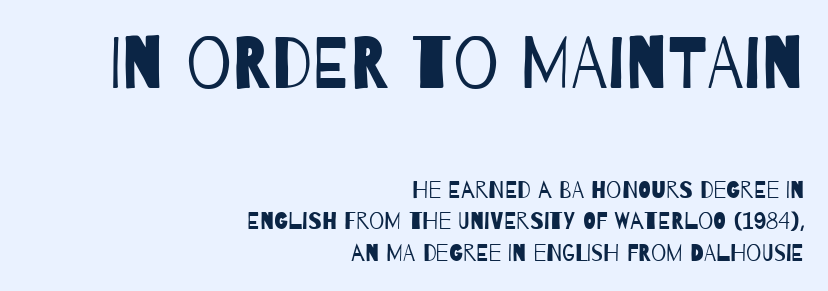
Q: Is the text bold? A: No.
Q: Is the typeface a serif or a sans-serif typeface? A: Sans-serif.
Q: Is the text underlined? A: No.
Q: How is the paragraph aligned? A: Right-aligned.
Q: Is the spacing between letters normal or unusually wide? A: Normal.
Q: Is the spacing between lines tight, normal or loose? A: Normal.
Q: Which block of text is set in a larger size, the first (top) or the second (bottom)? A: The first (top) one.
Q: Width (condensed, normal, or wide)? A: Condensed.
Q: Stroke contrast? A: Low.
Q: x-height? A: Large.
Q: Monospaced? A: No.
